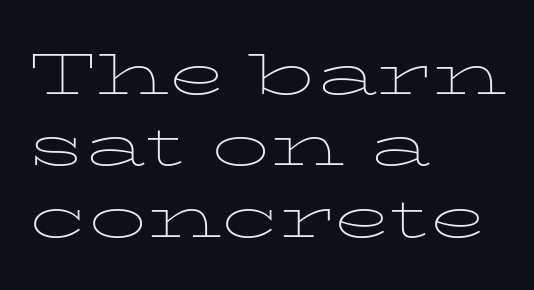
A typesetter would call this zero additional tracking. Spacing verdict: proportional, widths tailored to each character. The rendering anchors every line to the left-hand side. Only glyphs here, with clear space below each row. The specimen reads as upright at a glance.
